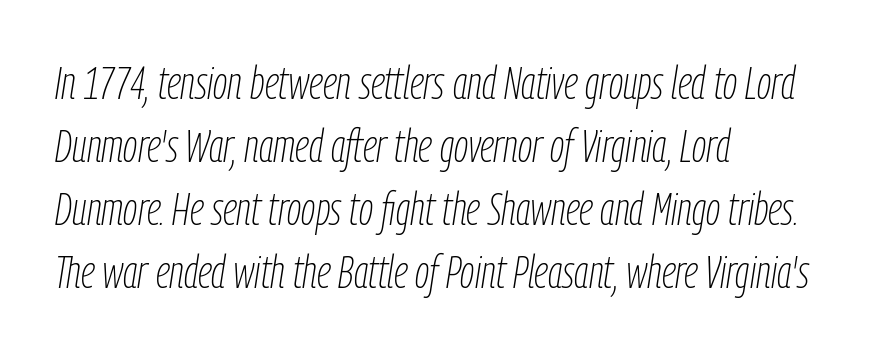
Q: Is the text bold? A: No.
Q: Is the text italic (slanted)? A: Yes, it leans right by about 9 degrees.
Q: Is the text underlined? A: No.
Q: How is the paragraph aligned? A: Left-aligned.
Q: Is the spacing between letters normal or unusually wide? A: Normal.
Q: Is the spacing between lines tight, normal or loose? A: Normal.
Q: Width (condensed, normal, or wide)? A: Condensed.
Q: Stroke contrast? A: Low.
Q: x-height? A: Medium.
Q: Monospaced? A: No.
